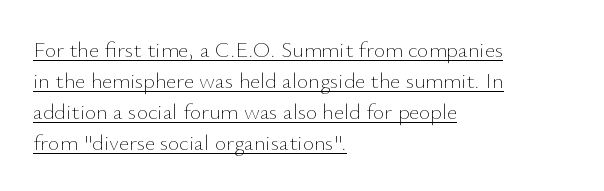
The image shows 22 px text type, upright; set left-aligned, normal line spacing (1.41x), normal letter spacing, underlined.
